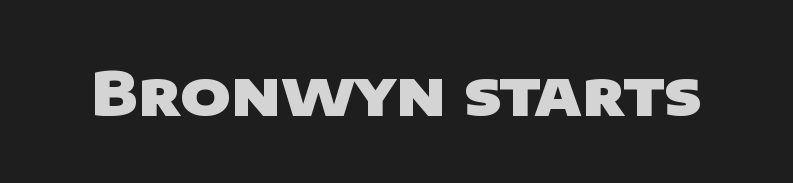
Check where the strokes stop: nothing finishes them off — pure sans. Is this a fixed-width face? No — the glyphs have proportional, varying widths. Underlining? Definitely not there. Typesetter's note: full bold, strokes at maximum text heaviness. Is the letter spacing exaggerated? No — it looks like the ordinary default.
